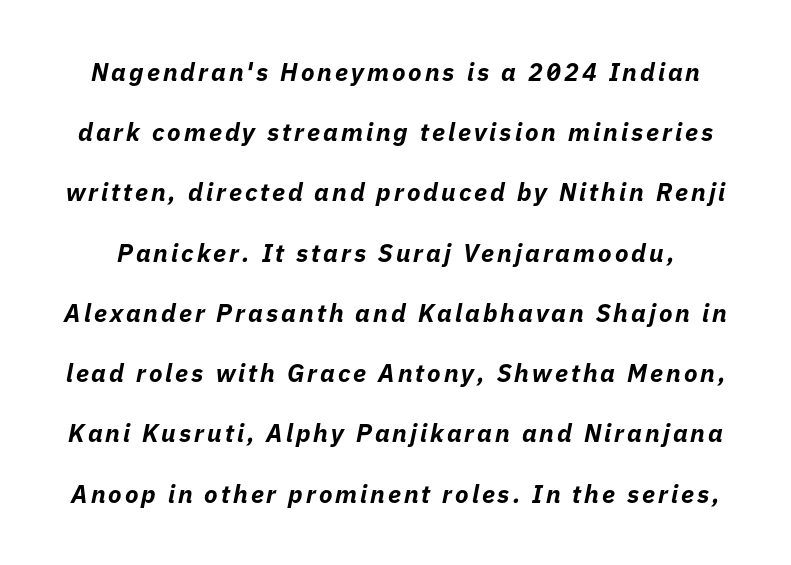
{"italic": "yes", "lean": "right", "slant_degrees": 11, "bold": "yes", "underline": "no", "line_spacing": "loose", "line_spacing_ratio": 2.41, "glyph_px": 25}
